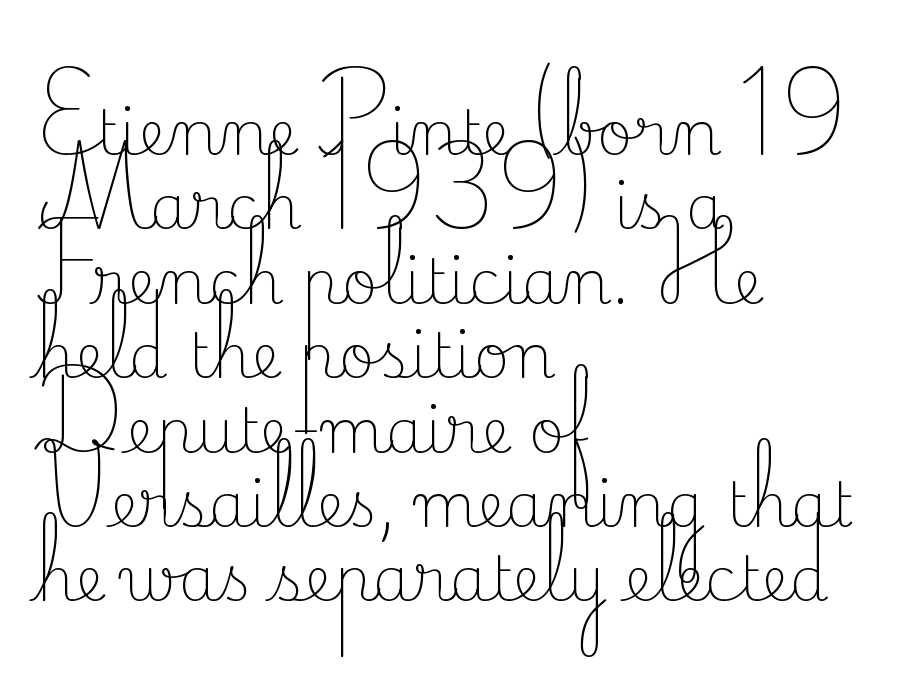
The letters carry serifs — small finishing strokes at the ends of their stems. Which margin do the lines hug? The left one — the right edge is uneven. The specimen omits any rule beneath the text block's lines. Letter spacing: default. Weight: regular or lighter.
